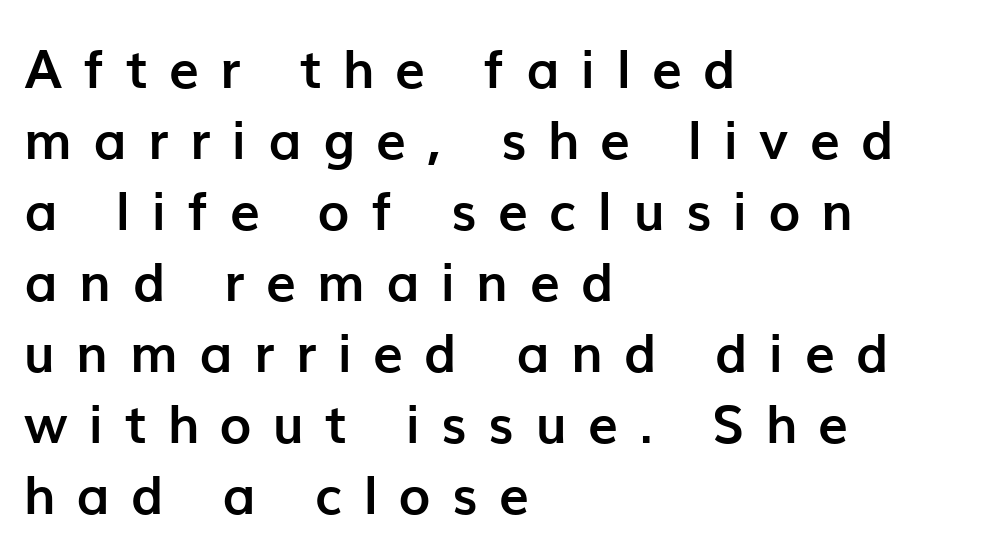
The image shows 53 px semibold sans-serif type, upright; set left-aligned, normal line spacing (1.34x), unusually wide letter spacing (+0.41 em), not underlined; low stroke contrast and a medium x-height.
